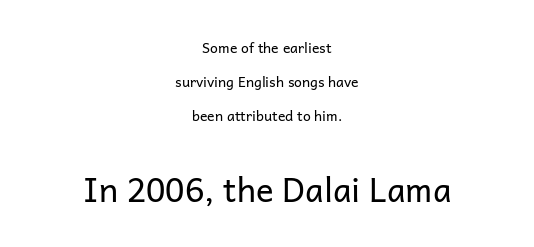
Here the designer chose a conventional face with non-uniform glyph widths. What kind of face is this? One without serifs — a sans. The later block is typeset at a bigger size than the earlier block. Unmarked baselines from the first word to the last. Horizontal alignment here is central, giving a formal, balanced look.
